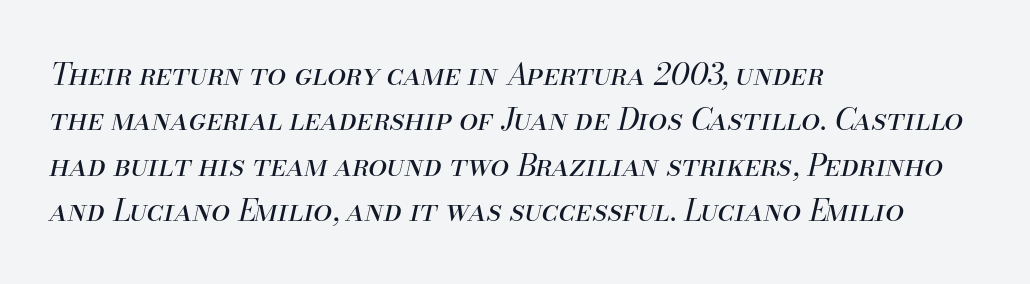
The typesetting does not lean heavy: it is not bold. Rendered with sloped, italic letterforms. The strip under each line holds only bare page. You could not count columns in this text — the font is proportionally spaced. The designer left line spacing at the default.
